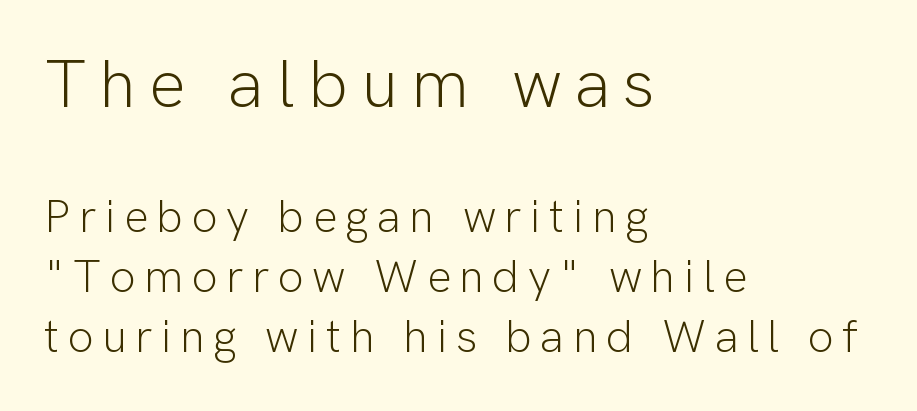
The image shows 69 px light sans-serif type, upright; set left-aligned, normal line spacing (1.31x), not underlined; the first (top) block is 1.5x larger; low stroke contrast and a medium x-height.
